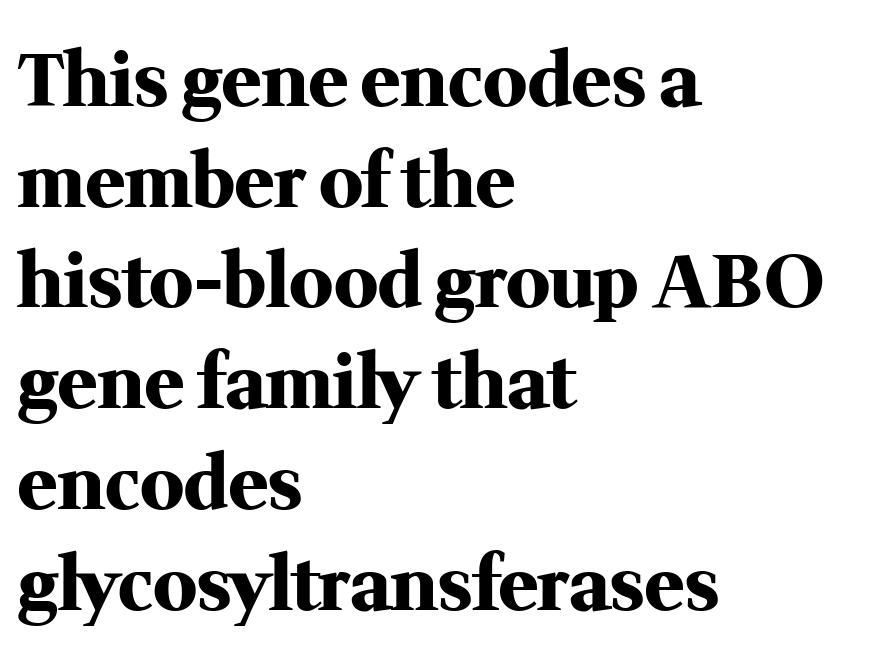
Q: Is the text bold? A: Yes.
Q: Is the text italic (slanted)? A: No, it is upright.
Q: Is the typeface a serif or a sans-serif typeface? A: Serif.
Q: Is the text underlined? A: No.
Q: How is the paragraph aligned? A: Left-aligned.
Q: Is the spacing between letters normal or unusually wide? A: Normal.
Q: Is the spacing between lines tight, normal or loose? A: Normal.
Q: Width (condensed, normal, or wide)? A: Normal.
Q: Stroke contrast? A: Medium.
Q: x-height? A: Medium.
Q: Monospaced? A: No.
